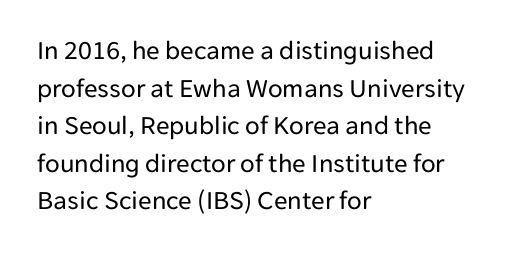
{"italic": "no", "bold": "no", "underline": "no", "align": "left", "line_spacing": "normal", "line_spacing_ratio": 1.39, "letter_spacing": "normal", "letter_spacing_em": 0.0, "glyph_px": 27}
